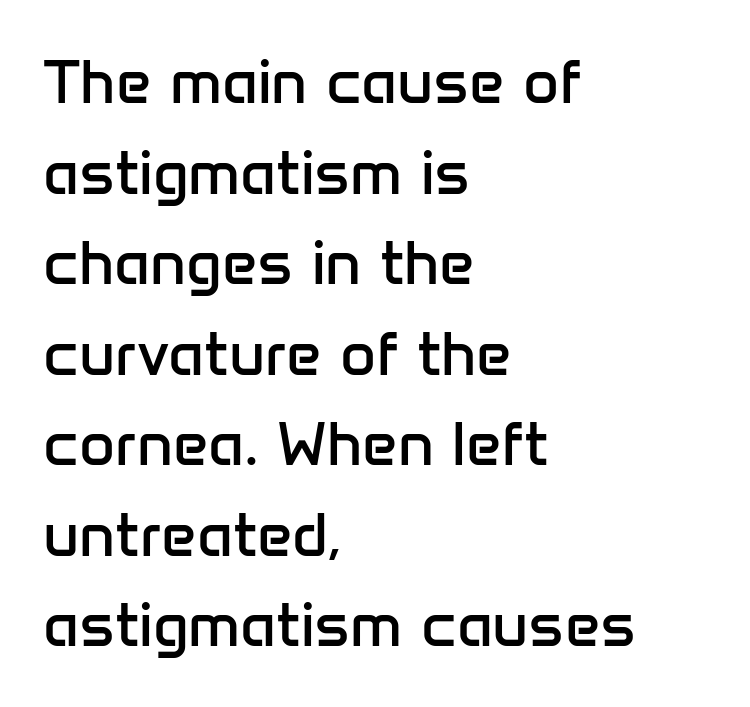
The image shows 62 px regular-weight sans-serif type, upright; set left-aligned, normal line spacing (1.46x), normal letter spacing, not underlined; low stroke contrast and a medium x-height.
